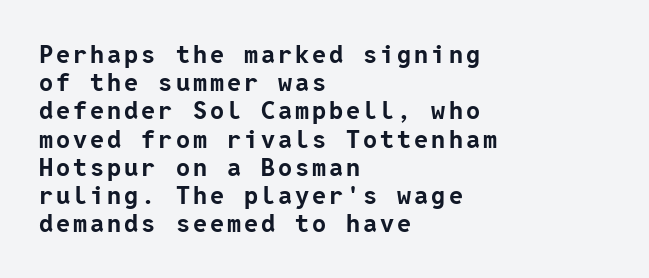
Q: Is the text bold? A: Yes.
Q: Is the text italic (slanted)? A: No, it is upright.
Q: Is the text underlined? A: No.
Q: How is the paragraph aligned? A: Left-aligned.
Q: Is the spacing between lines tight, normal or loose? A: Tight.
